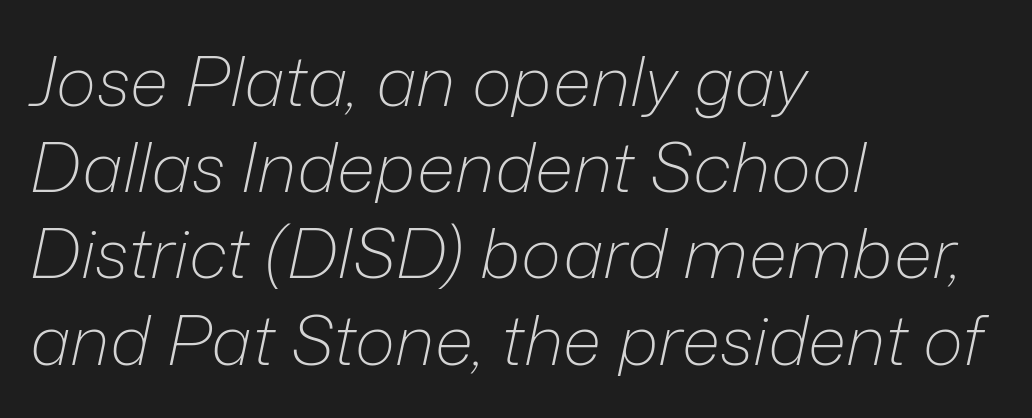
Q: Is the text bold? A: No.
Q: Is the text italic (slanted)? A: Yes, it leans right by about 12 degrees.
Q: Is the text underlined? A: No.
Q: How is the paragraph aligned? A: Left-aligned.
Q: Is the spacing between letters normal or unusually wide? A: Normal.
Q: Is the spacing between lines tight, normal or loose? A: Normal.
Q: Width (condensed, normal, or wide)? A: Normal.
Q: Stroke contrast? A: Low.
Q: x-height? A: Medium.
Q: Monospaced? A: No.
